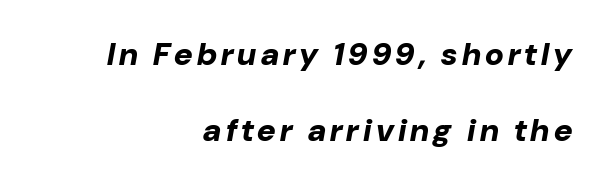
The image shows 32 px bold type, italic (leaning right); set right-aligned, loose line spacing (2.39x), not underlined; low stroke contrast and a medium x-height.
